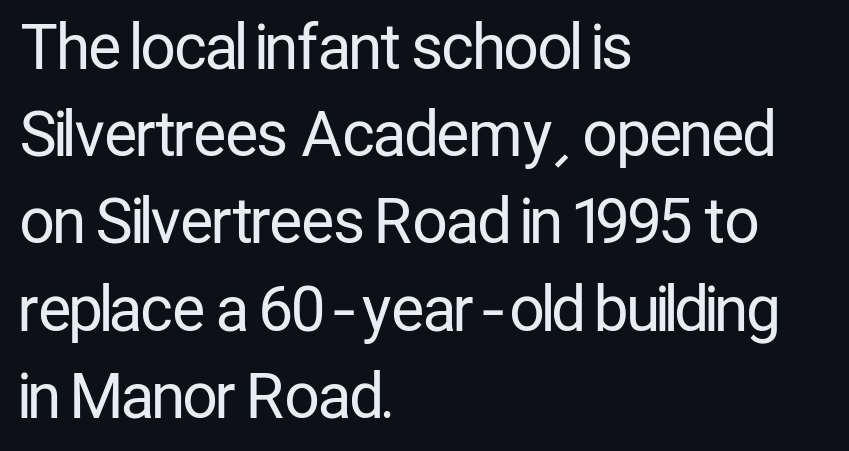
{"serif": "no", "italic": "no", "bold": "no", "weight": "regular", "width": "condensed", "stroke_contrast": "low", "x_height": "medium", "monospaced": "no", "underline": "no", "align": "left", "line_spacing": "normal", "line_spacing_ratio": 1.43, "letter_spacing": "normal", "letter_spacing_em": 0.0, "glyph_px": 61}
